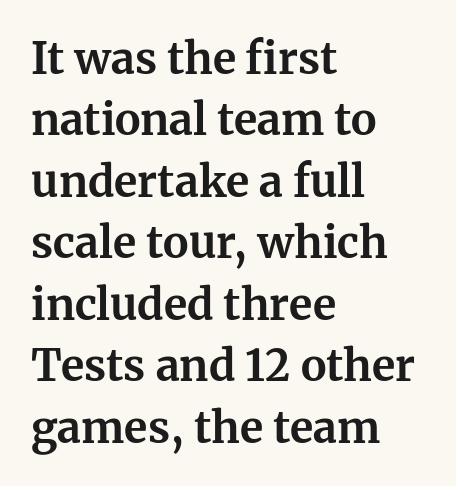
Q: Is the text bold? A: Yes.
Q: Is the text italic (slanted)? A: No, it is upright.
Q: Is the typeface a serif or a sans-serif typeface? A: Serif.
Q: Is the text underlined? A: No.
Q: How is the paragraph aligned? A: Left-aligned.
Q: Is the spacing between letters normal or unusually wide? A: Normal.
Q: Is the spacing between lines tight, normal or loose? A: Normal.
Q: Width (condensed, normal, or wide)? A: Normal.
Q: Stroke contrast? A: Medium.
Q: x-height? A: Medium.
Q: Monospaced? A: No.
